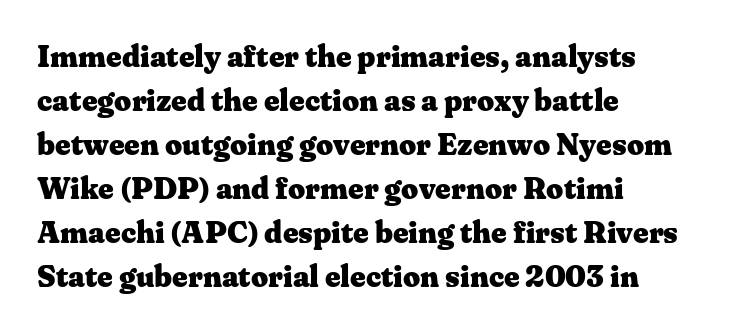
{"serif": "yes", "italic": "no", "bold": "yes", "weight": "heavy", "width": "wide", "stroke_contrast": "medium", "x_height": "medium", "monospaced": "no", "underline": "no", "align": "left", "line_spacing": "normal", "line_spacing_ratio": 1.47, "letter_spacing": "normal", "letter_spacing_em": 0.0, "glyph_px": 30}
